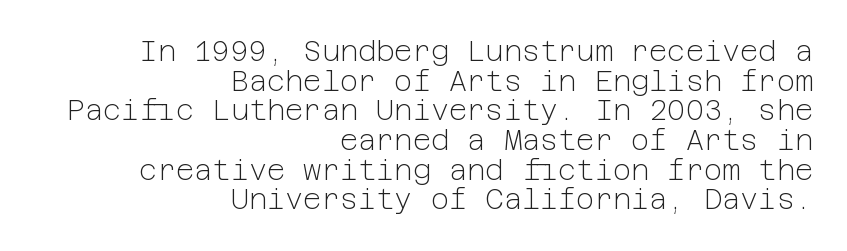
{"serif": "no", "italic": "no", "bold": "no", "weight": "light", "width": "normal", "stroke_contrast": "low", "x_height": "medium", "underline": "no", "align": "right", "line_spacing": "tight", "line_spacing_ratio": 1.06, "letter_spacing": "normal", "letter_spacing_em": 0.0, "glyph_px": 28}
